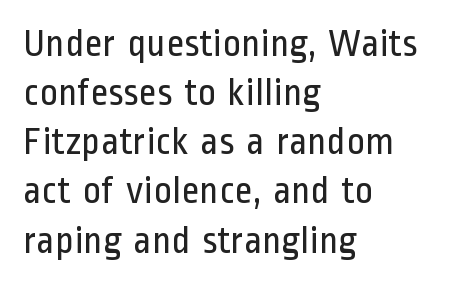
Q: Is the text bold? A: No.
Q: Is the text italic (slanted)? A: No, it is upright.
Q: Is the typeface a serif or a sans-serif typeface? A: Sans-serif.
Q: Is the text underlined? A: No.
Q: How is the paragraph aligned? A: Left-aligned.
Q: Is the spacing between letters normal or unusually wide? A: Normal.
Q: Is the spacing between lines tight, normal or loose? A: Normal.
Q: Width (condensed, normal, or wide)? A: Condensed.
Q: Stroke contrast? A: Low.
Q: x-height? A: Medium.
Q: Monospaced? A: No.
